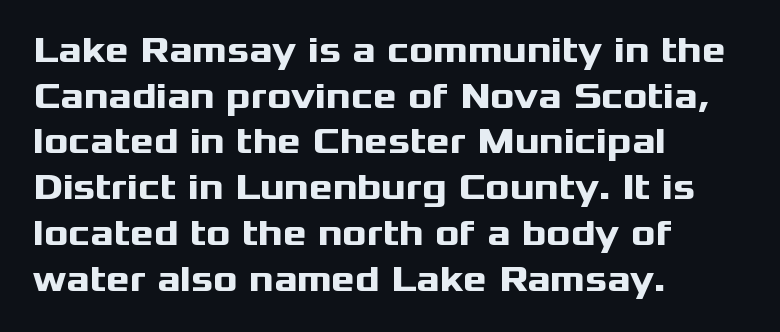
The image shows 36 px heavy, wide sans-serif type, upright; set left-aligned, normal line spacing (1.27x), normal letter spacing, not underlined; medium stroke contrast and a medium x-height.
